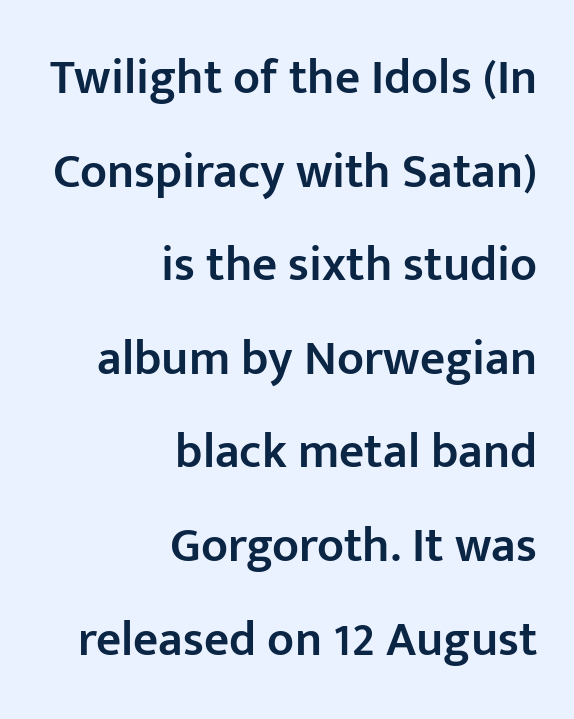
{"serif": "no", "italic": "no", "bold": "semi", "weight": "semibold", "width": "normal", "stroke_contrast": "low", "x_height": "medium", "monospaced": "no", "underline": "no", "align": "right", "line_spacing": "loose", "line_spacing_ratio": 1.91, "letter_spacing": "normal", "letter_spacing_em": 0.0, "glyph_px": 49}
